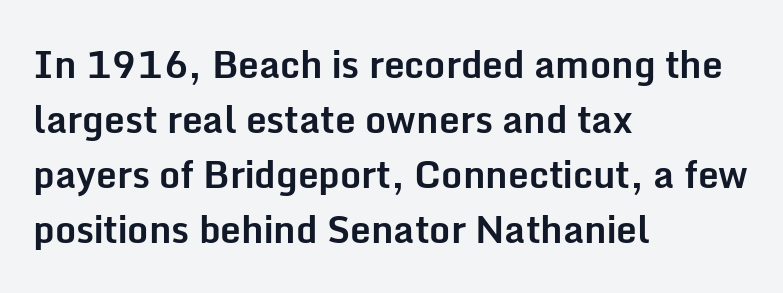
{"serif": "no", "italic": "no", "bold": "yes", "weight": "bold", "width": "normal", "stroke_contrast": "low", "x_height": "medium", "monospaced": "no", "underline": "no", "align": "left", "line_spacing": "normal", "line_spacing_ratio": 1.49, "letter_spacing": "normal", "letter_spacing_em": 0.0, "glyph_px": 37}
